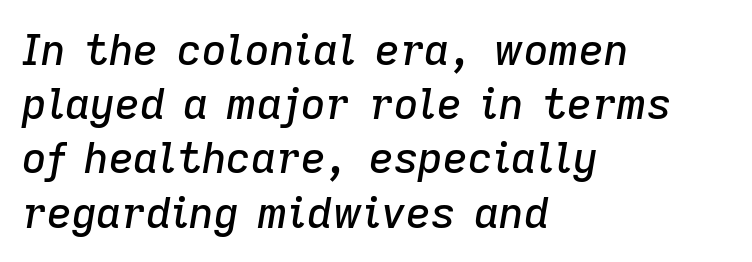
The foot of each line stays bare and open. Note the varied advance widths — an 'i' is clearly narrower than an 'm'. The passage is arranged the way most books set body copy — flush left. The letters sit at their default tracking, neither squeezed nor spread. Evenly set lines give the paragraph a standard silhouette.
